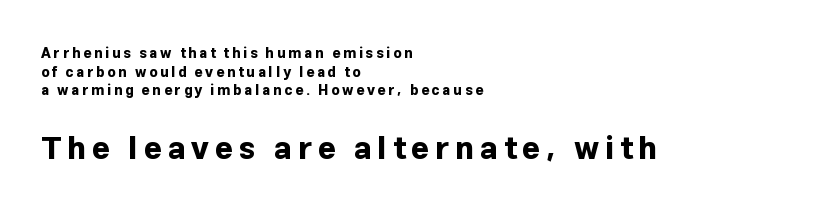
{"serif": "no", "italic": "no", "bold": "yes", "weight": "bold", "width": "normal", "stroke_contrast": "low", "x_height": "medium", "monospaced": "no", "underline": "no", "align": "left", "line_spacing": "normal", "line_spacing_ratio": 1.33, "larger_block": "second", "size_ratio": 2.21, "glyph_px": 31}
